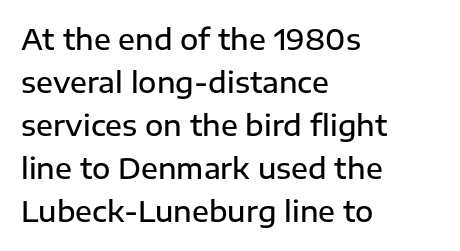
{"serif": "no", "italic": "no", "bold": "semi", "weight": "semibold", "width": "normal", "stroke_contrast": "low", "x_height": "medium", "monospaced": "no", "underline": "no", "align": "left", "line_spacing": "normal", "line_spacing_ratio": 1.54, "letter_spacing": "normal", "letter_spacing_em": 0.0, "glyph_px": 28}
